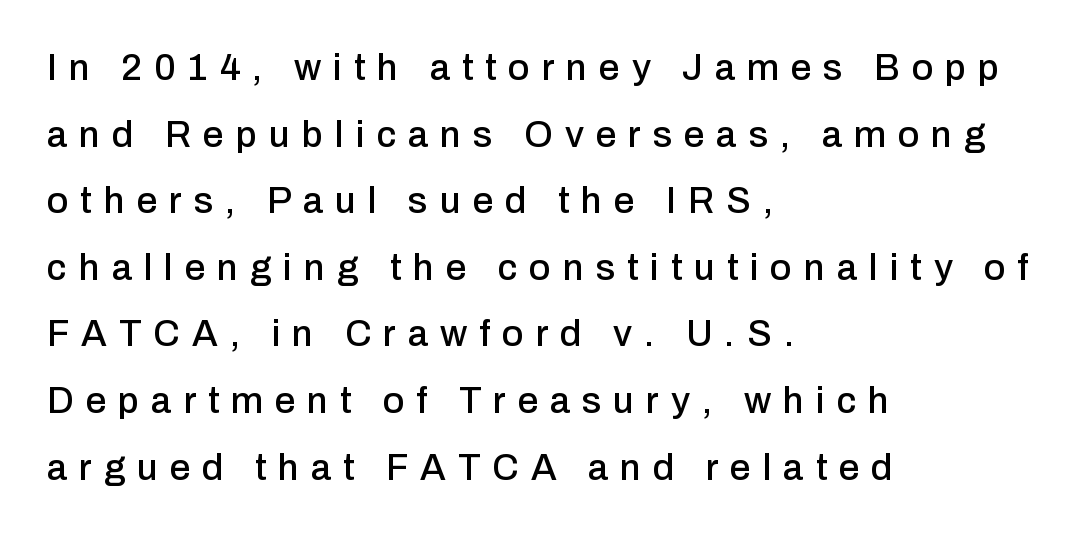
Q: Is the text italic (slanted)? A: No, it is upright.
Q: Is the typeface a serif or a sans-serif typeface? A: Sans-serif.
Q: Is the text underlined? A: No.
Q: How is the paragraph aligned? A: Left-aligned.
Q: Is the spacing between letters normal or unusually wide? A: Unusually wide.
Q: Width (condensed, normal, or wide)? A: Normal.
Q: Stroke contrast? A: Low.
Q: x-height? A: Medium.
Q: Monospaced? A: No.
